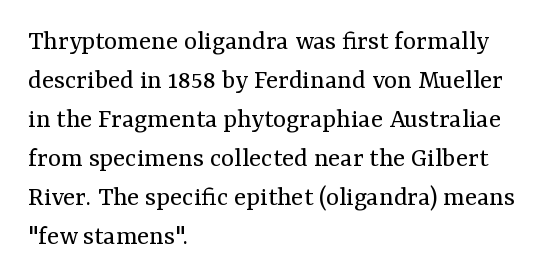
Summary of vertical rhythm: regular, with standard interline spacing. Proportional: the letters do not fall into vertical columns. Type style note: has serifs. Vertical stems look standard width or narrower in stroke.
